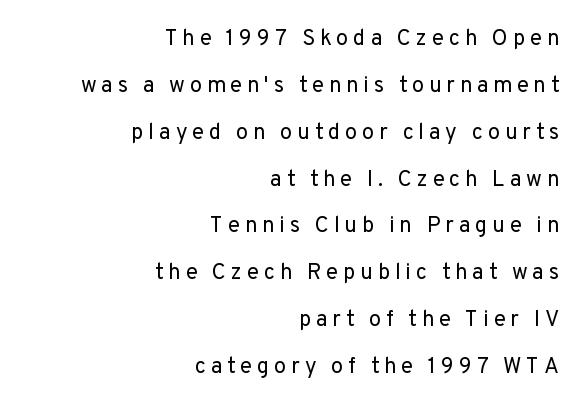
The image shows 22 px text type, upright; set right-aligned, loose line spacing (2.13x), unusually wide letter spacing (+0.22 em), not underlined.
